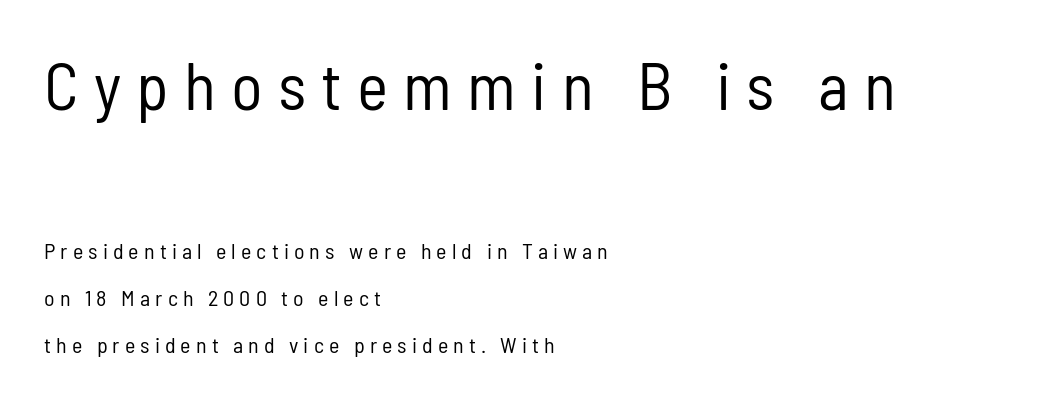
Q: Is the text bold? A: No.
Q: Is the text italic (slanted)? A: No, it is upright.
Q: Is the typeface a serif or a sans-serif typeface? A: Sans-serif.
Q: Is the text underlined? A: No.
Q: How is the paragraph aligned? A: Left-aligned.
Q: Is the spacing between letters normal or unusually wide? A: Unusually wide.
Q: Is the spacing between lines tight, normal or loose? A: Loose.
Q: Which block of text is set in a larger size, the first (top) or the second (bottom)? A: The first (top) one.
Q: Width (condensed, normal, or wide)? A: Condensed.
Q: Stroke contrast? A: Low.
Q: x-height? A: Medium.
Q: Monospaced? A: No.
